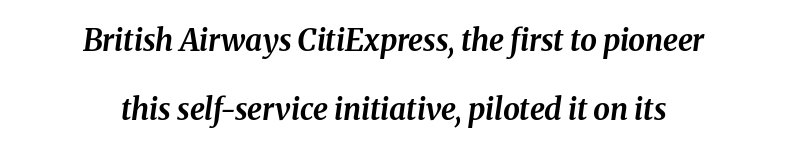
Q: Is the text bold? A: Yes.
Q: Is the text italic (slanted)? A: Yes, it leans right by about 8 degrees.
Q: Is the text underlined? A: No.
Q: How is the paragraph aligned? A: Centered.
Q: Is the spacing between letters normal or unusually wide? A: Normal.
Q: Is the spacing between lines tight, normal or loose? A: Loose.
Q: Width (condensed, normal, or wide)? A: Normal.
Q: Stroke contrast? A: Medium.
Q: x-height? A: Medium.
Q: Monospaced? A: No.
